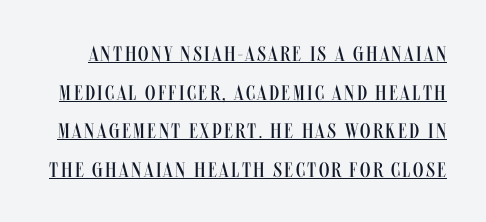
A typesetter would mark this as roman, not italic. Caption: lettering with a line underneath. Heft: none added — not bold.
